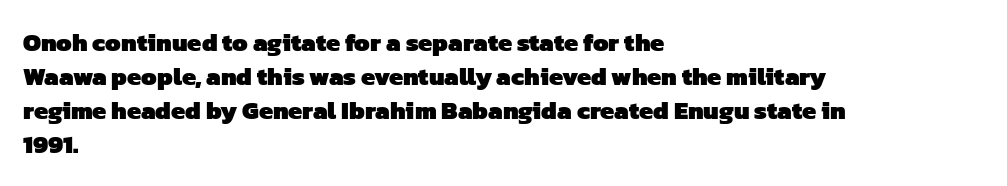
Q: Is the text bold? A: Yes.
Q: Is the text underlined? A: No.
Q: How is the paragraph aligned? A: Left-aligned.
Q: Is the spacing between letters normal or unusually wide? A: Normal.
Q: Is the spacing between lines tight, normal or loose? A: Normal.
